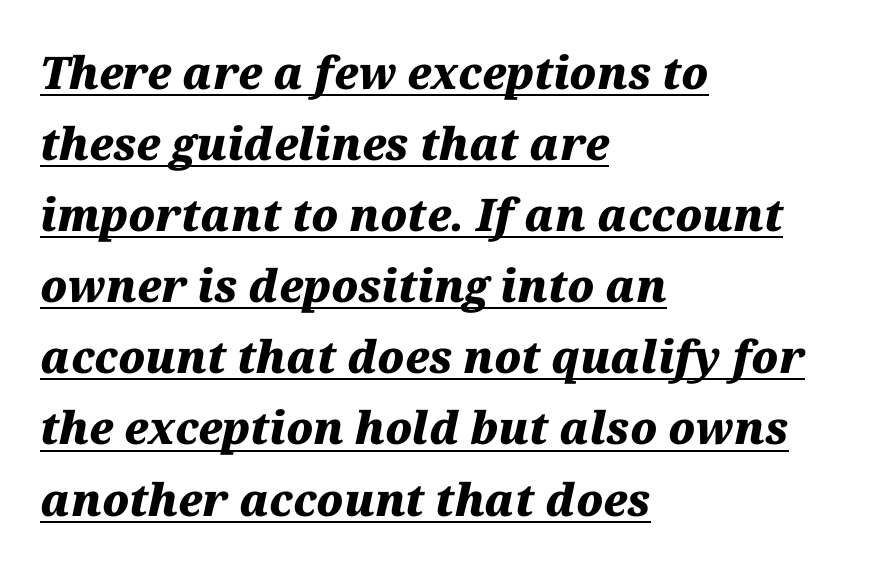
{"italic": "yes", "lean": "right", "slant_degrees": 12, "bold": "yes", "weight": "heavy", "width": "normal", "stroke_contrast": "medium", "x_height": "medium", "monospaced": "no", "underline": "yes", "align": "left", "line_spacing": "normal", "line_spacing_ratio": 1.58, "letter_spacing": "normal", "letter_spacing_em": 0.0, "glyph_px": 45}
